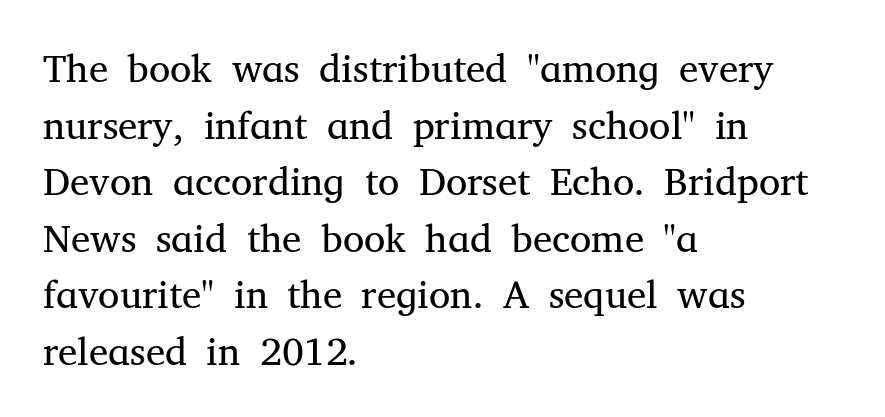
Q: Is the text bold? A: No.
Q: Is the text italic (slanted)? A: No, it is upright.
Q: Is the typeface a serif or a sans-serif typeface? A: Serif.
Q: Is the text underlined? A: No.
Q: How is the paragraph aligned? A: Left-aligned.
Q: Is the spacing between letters normal or unusually wide? A: Normal.
Q: Is the spacing between lines tight, normal or loose? A: Normal.
Q: Width (condensed, normal, or wide)? A: Normal.
Q: Stroke contrast? A: Medium.
Q: x-height? A: Medium.
Q: Monospaced? A: No.
